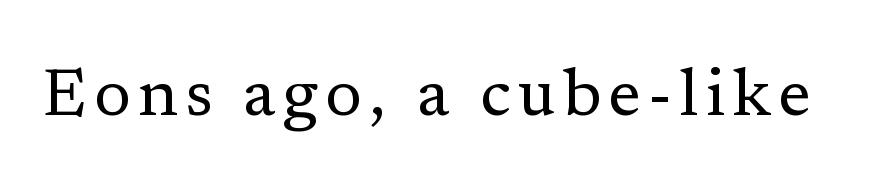
The image shows 67 px regular-weight serif type, upright; set not underlined; low stroke contrast and a medium x-height.
